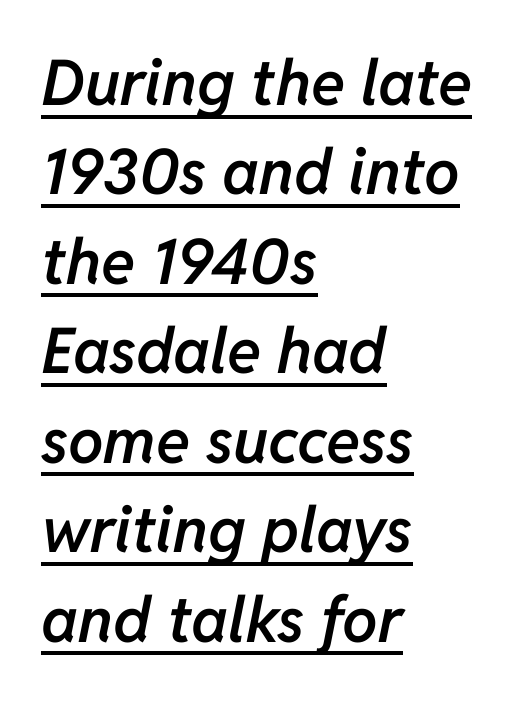
{"italic": "yes", "lean": "right", "slant_degrees": 11, "bold": "semi", "weight": "semibold", "width": "normal", "stroke_contrast": "low", "x_height": "medium", "monospaced": "no", "underline": "yes", "align": "left", "line_spacing": "normal", "line_spacing_ratio": 1.42, "letter_spacing": "normal", "letter_spacing_em": 0.0, "glyph_px": 63}
